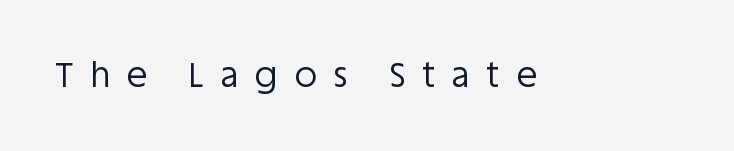
Q: Is the text bold? A: No.
Q: Is the text italic (slanted)? A: No, it is upright.
Q: Is the typeface a serif or a sans-serif typeface? A: Sans-serif.
Q: Is the text underlined? A: No.
Q: Is the spacing between letters normal or unusually wide? A: Unusually wide.
Q: Width (condensed, normal, or wide)? A: Normal.
Q: Stroke contrast? A: Low.
Q: x-height? A: Large.
Q: Monospaced? A: No.
